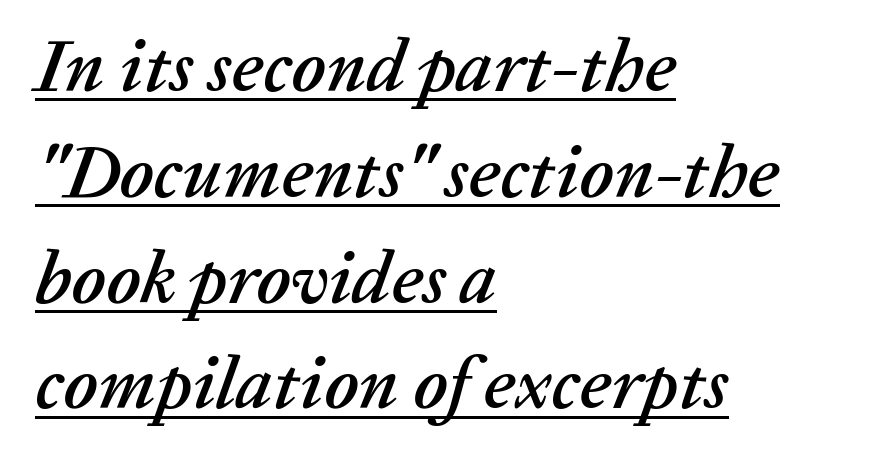
Each new line begins a customary step beneath the previous one. Notice how a bar underscores the lettering throughout. Style check: oblique. Casual observation: everything's shoved over to the left. What stands out about the letter spacing? Nothing — it is the standard amount. Proportional: the letters do not fall into vertical columns.
